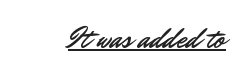
{"serif": "no", "width": "normal", "stroke_contrast": "low", "x_height": "small", "monospaced": "no", "underline": "yes", "letter_spacing": "normal", "letter_spacing_em": 0.0, "glyph_px": 29}
